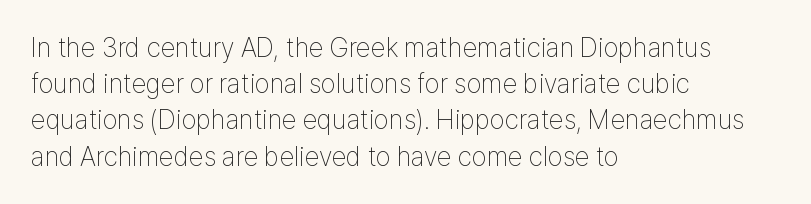
{"italic": "no", "bold": "no", "underline": "no", "align": "left", "line_spacing": "normal", "line_spacing_ratio": 1.34, "letter_spacing": "normal", "letter_spacing_em": 0.0, "glyph_px": 27}
